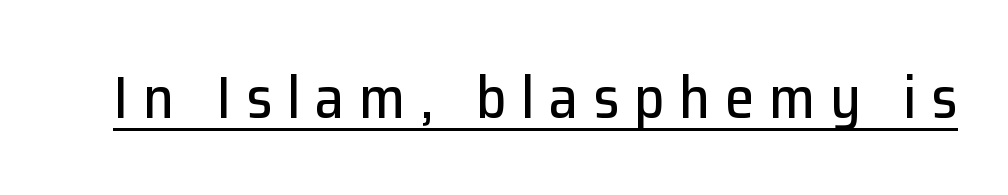
{"serif": "no", "italic": "no", "width": "normal", "stroke_contrast": "low", "x_height": "medium", "monospaced": "no", "underline": "yes", "letter_spacing": "wide", "letter_spacing_em": 0.25, "glyph_px": 59}
